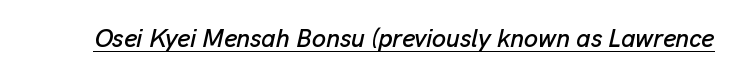
{"italic": "yes", "lean": "right", "slant_degrees": 13, "underline": "yes", "letter_spacing": "normal", "letter_spacing_em": 0.0, "glyph_px": 25}
